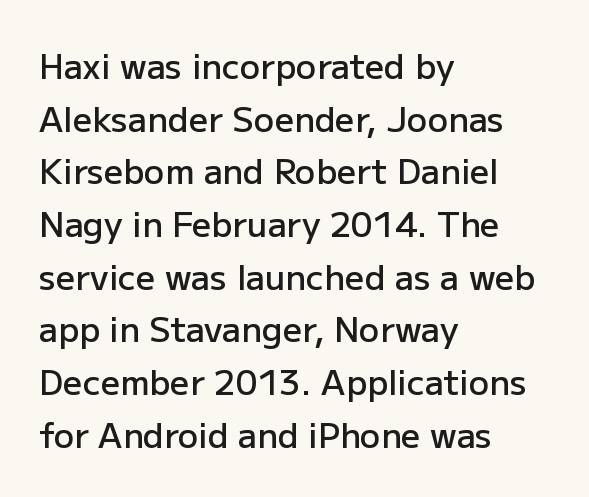
Q: Is the text bold? A: Semi-bold.
Q: Is the text italic (slanted)? A: No, it is upright.
Q: Is the typeface a serif or a sans-serif typeface? A: Sans-serif.
Q: Is the text underlined? A: No.
Q: How is the paragraph aligned? A: Left-aligned.
Q: Is the spacing between letters normal or unusually wide? A: Normal.
Q: Is the spacing between lines tight, normal or loose? A: Normal.
Q: Width (condensed, normal, or wide)? A: Normal.
Q: Stroke contrast? A: Low.
Q: x-height? A: Medium.
Q: Monospaced? A: No.
